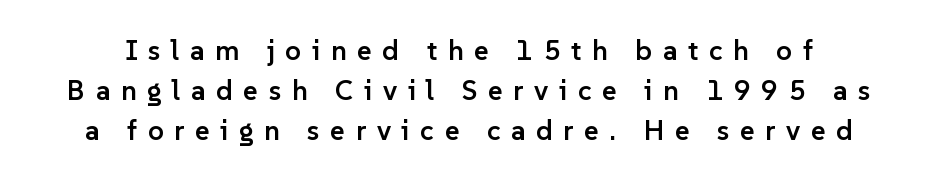
Q: Is the text bold? A: Semi-bold.
Q: Is the text italic (slanted)? A: No, it is upright.
Q: Is the typeface a serif or a sans-serif typeface? A: Sans-serif.
Q: Is the text underlined? A: No.
Q: Is the spacing between letters normal or unusually wide? A: Unusually wide.
Q: Is the spacing between lines tight, normal or loose? A: Normal.
Q: Width (condensed, normal, or wide)? A: Normal.
Q: Stroke contrast? A: Low.
Q: x-height? A: Medium.
Q: Monospaced? A: No.
